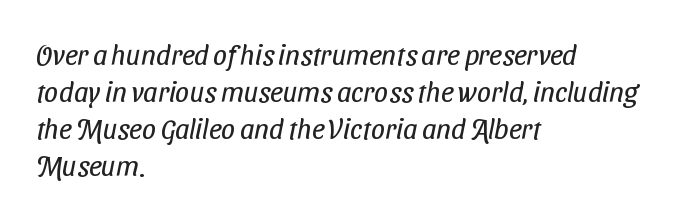
Q: Is the text bold? A: No.
Q: Is the typeface a serif or a sans-serif typeface? A: Sans-serif.
Q: Is the text underlined? A: No.
Q: How is the paragraph aligned? A: Left-aligned.
Q: Is the spacing between letters normal or unusually wide? A: Normal.
Q: Is the spacing between lines tight, normal or loose? A: Normal.
Q: Width (condensed, normal, or wide)? A: Condensed.
Q: Stroke contrast? A: Low.
Q: x-height? A: Medium.
Q: Monospaced? A: No.
